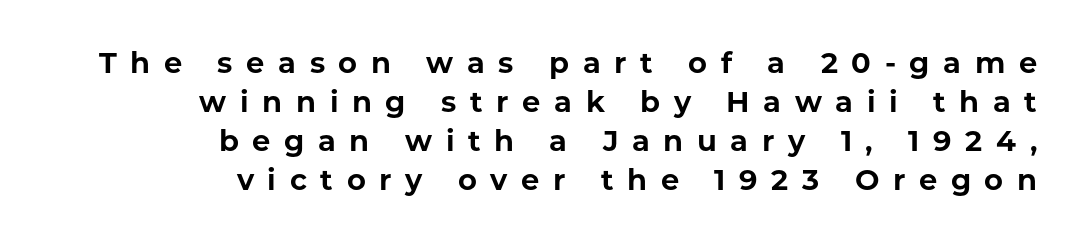
Any mark beneath the type? The region is blank. The strokes are fattened all the way to bold. These lines stack with their right ends in a neat column. The passage shown is typeset with a sans-serif family. Each letter keeps its own natural width here, so spacing adapts to shape.
